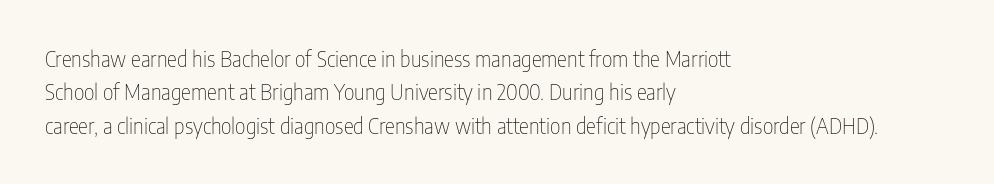
How would I describe the line gaps? Plain and ordinary. Weight: in the light-to-regular range. The type is set solid horizontally, with unmodified tracking. The lines are quadded left.
